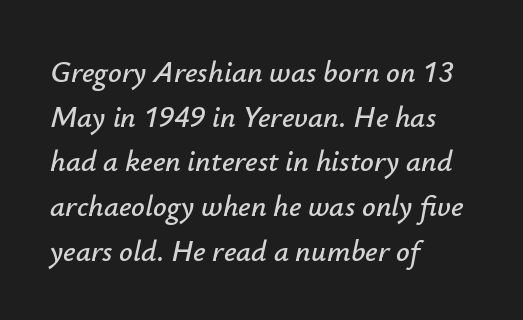
{"italic": "yes", "lean": "right", "slant_degrees": 12, "width": "normal", "stroke_contrast": "low", "x_height": "small", "monospaced": "no", "underline": "no", "align": "left", "line_spacing": "normal", "line_spacing_ratio": 1.49, "letter_spacing": "normal", "letter_spacing_em": 0.0, "glyph_px": 30}
